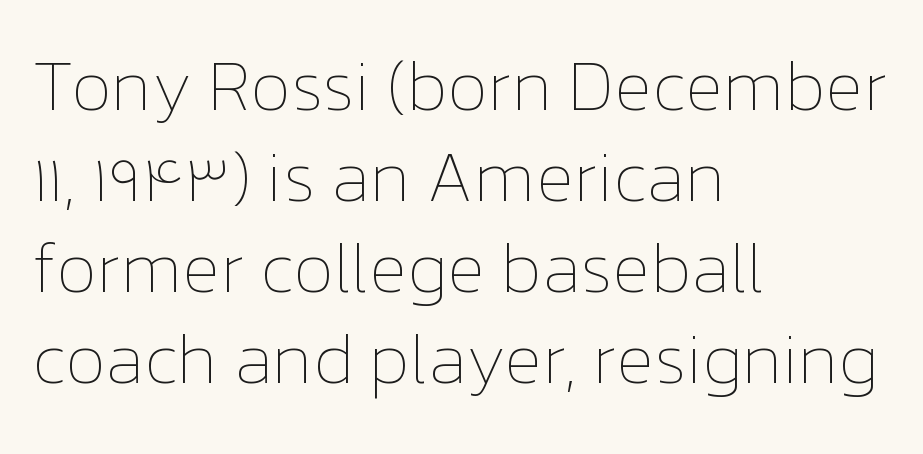
{"italic": "no", "bold": "no", "weight": "thin", "width": "normal", "stroke_contrast": "low", "x_height": "medium", "monospaced": "no", "underline": "no", "align": "left", "line_spacing": "normal", "line_spacing_ratio": 1.3, "letter_spacing": "normal", "letter_spacing_em": 0.0, "glyph_px": 70}
